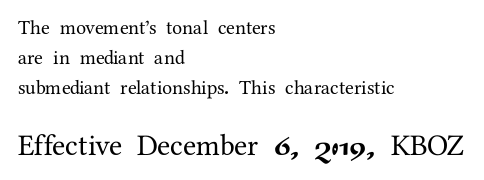
{"serif": "yes", "italic": "no", "width": "normal", "stroke_contrast": "medium", "x_height": "medium", "monospaced": "no", "underline": "no", "align": "left", "line_spacing": "normal", "line_spacing_ratio": 1.49, "letter_spacing": "normal", "letter_spacing_em": 0.0, "larger_block": "second", "size_ratio": 1.5, "glyph_px": 30}
